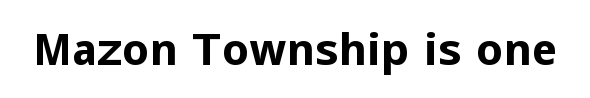
{"serif": "no", "italic": "no", "bold": "yes", "weight": "bold", "width": "normal", "stroke_contrast": "low", "x_height": "medium", "monospaced": "no", "underline": "no", "letter_spacing": "normal", "letter_spacing_em": 0.0, "glyph_px": 43}
